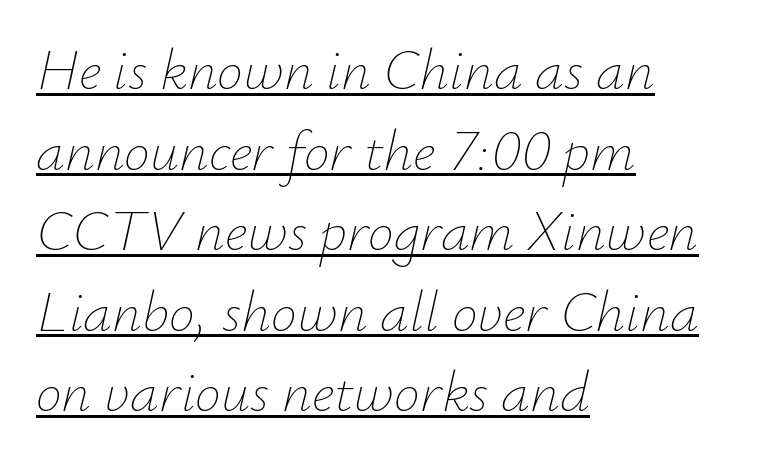
Students, observe the line beneath the letters — that is underlining. Varying glyph widths throughout — classic text-font behaviour. Italic: yes, the glyphs are oblique. This sample uses plain, unmodified letter spacing. The rendering uses a moderate line-height, typical for paragraphs. Notice how the passage keeps a crisp vertical edge on the left only.
